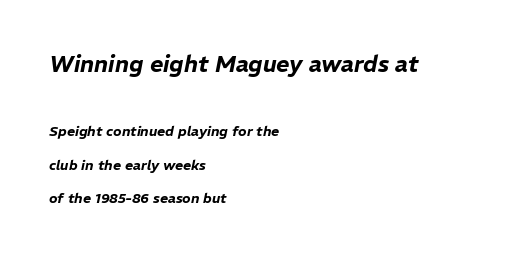
Q: Is the text italic (slanted)? A: Yes, it leans right by about 11 degrees.
Q: Is the text underlined? A: No.
Q: How is the paragraph aligned? A: Left-aligned.
Q: Is the spacing between letters normal or unusually wide? A: Normal.
Q: Is the spacing between lines tight, normal or loose? A: Loose.
Q: Which block of text is set in a larger size, the first (top) or the second (bottom)? A: The first (top) one.
